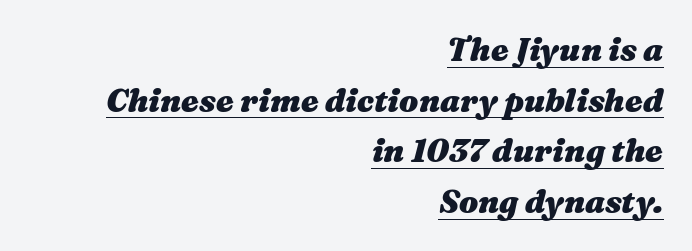
{"italic": "yes", "lean": "right", "slant_degrees": 16, "bold": "yes", "weight": "heavy", "width": "wide", "stroke_contrast": "medium", "x_height": "medium", "monospaced": "no", "underline": "yes", "align": "right", "line_spacing": "normal", "line_spacing_ratio": 1.58, "letter_spacing": "normal", "letter_spacing_em": 0.0, "glyph_px": 32}
